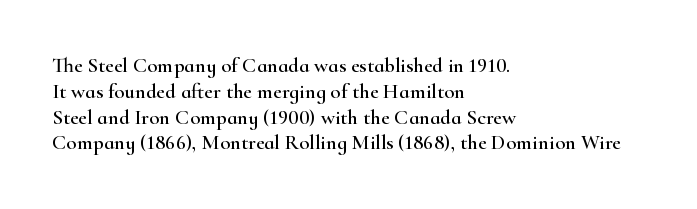
{"italic": "no", "underline": "no", "align": "left", "line_spacing_ratio": 1.23, "letter_spacing": "normal", "letter_spacing_em": 0.0, "glyph_px": 21}
